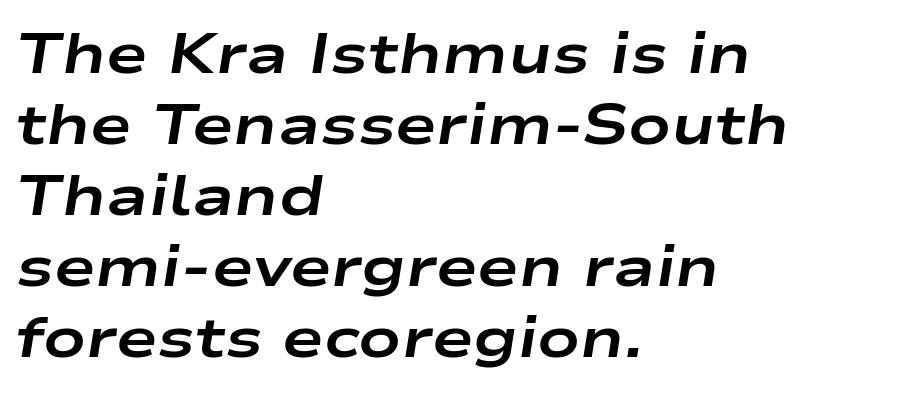
The image shows 56 px bold, wide type, italic (leaning right); set left-aligned, normal line spacing (1.27x), normal letter spacing, not underlined; low stroke contrast and a medium x-height.
